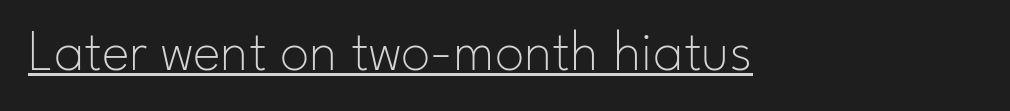
Underline: present. Nothing sits at the stroke ends, so this counts as sans-serif. Posture: upright roman. Characters follow at the spacing the type designer built in. The passage shown is typed in a proportional face where columns would drift. Stroke thickness stays within the range of a standard reading face or lighter.
